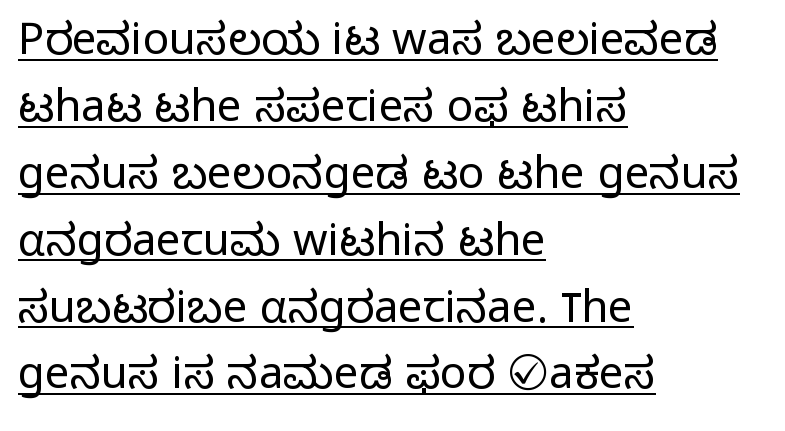
The image shows 44 px light sans-serif type, upright; set left-aligned, normal line spacing (1.52x), normal letter spacing, underlined; low stroke contrast and a medium x-height.
